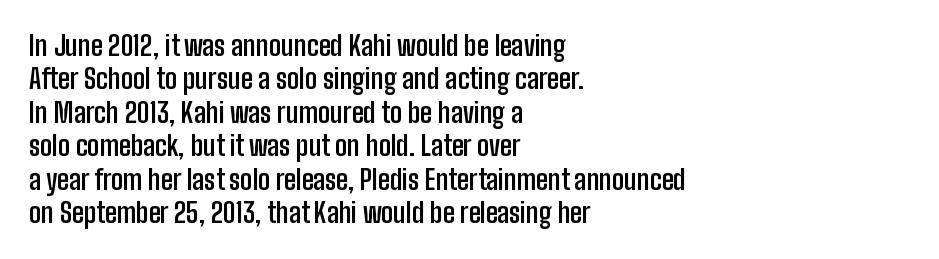
{"italic": "no", "bold": "yes", "underline": "no", "align": "left", "line_spacing_ratio": 1.24, "letter_spacing": "normal", "letter_spacing_em": 0.0, "glyph_px": 27}
